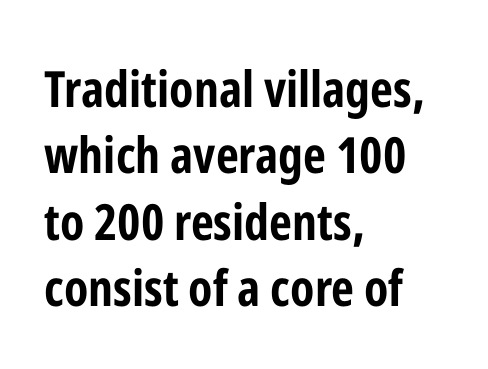
The image shows 50 px bold, condensed sans-serif type, upright; set left-aligned, normal line spacing (1.33x), normal letter spacing, not underlined; low stroke contrast and a medium x-height.
